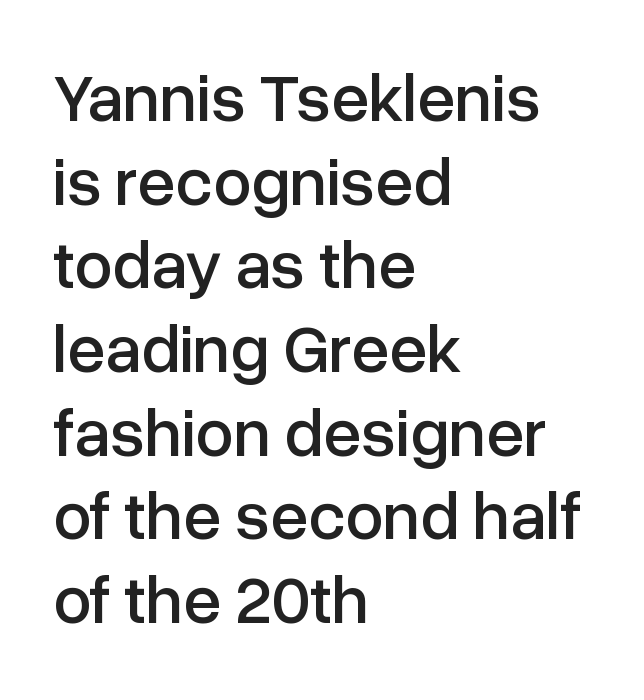
Letterform terminals end flat and unadorned throughout the passage. Proportional: the letters do not fall into vertical columns. The letters stand straight up with perfectly vertical stems. Descender tails drop into unmarked territory. Leftover space on each line is placed entirely after the last word. Look at the tracking — it's just the regular setting, nothing added.
